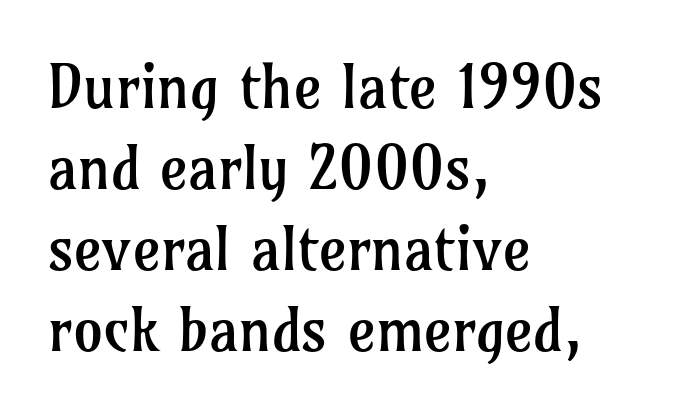
{"serif": "yes", "italic": "no", "bold": "no", "weight": "regular", "width": "normal", "stroke_contrast": "low", "x_height": "medium", "monospaced": "no", "underline": "no", "align": "left", "line_spacing": "normal", "line_spacing_ratio": 1.35, "letter_spacing": "normal", "letter_spacing_em": 0.0, "glyph_px": 60}
